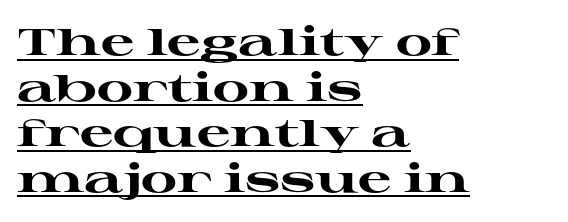
{"serif": "yes", "italic": "no", "bold": "yes", "weight": "heavy", "width": "wide", "stroke_contrast": "high", "x_height": "medium", "monospaced": "no", "underline": "yes", "align": "left", "line_spacing_ratio": 1.23, "letter_spacing": "normal", "letter_spacing_em": 0.0, "glyph_px": 37}
